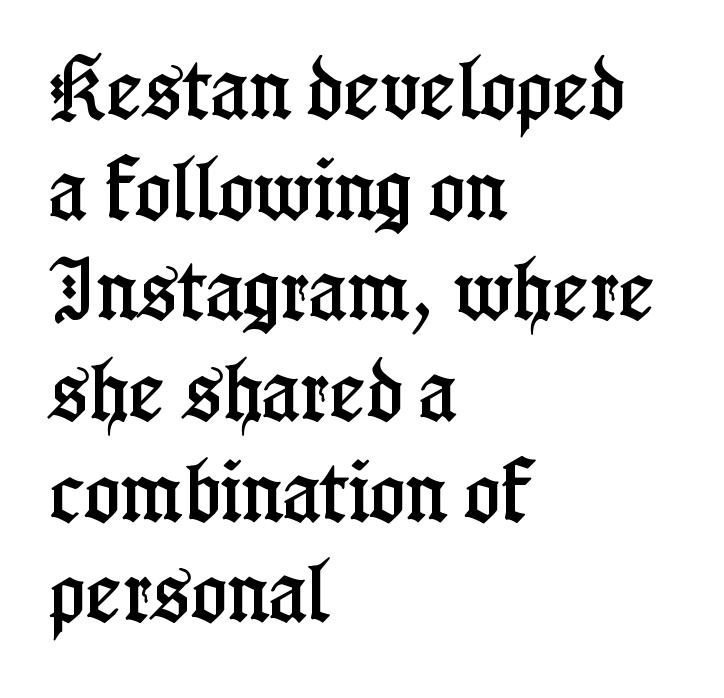
If you drew a ruler down the left edge, every line would touch it. Unmarked baselines from the first word to the last. Stroke terminals: seriffed. Vertically, the passage feels balanced, rows spaced as you'd expect. This sample uses plain, unmodified letter spacing.
